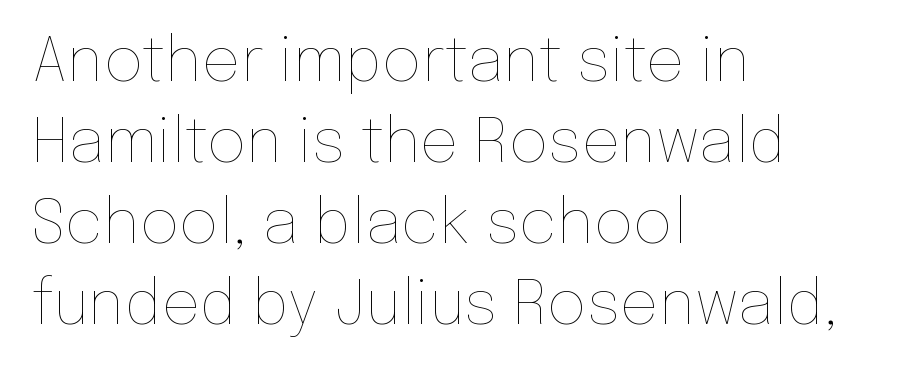
Q: Is the text bold? A: No.
Q: Is the text italic (slanted)? A: No, it is upright.
Q: Is the text underlined? A: No.
Q: How is the paragraph aligned? A: Left-aligned.
Q: Is the spacing between letters normal or unusually wide? A: Normal.
Q: Is the spacing between lines tight, normal or loose? A: Normal.
Q: Width (condensed, normal, or wide)? A: Normal.
Q: Stroke contrast? A: Low.
Q: x-height? A: Medium.
Q: Monospaced? A: No.
